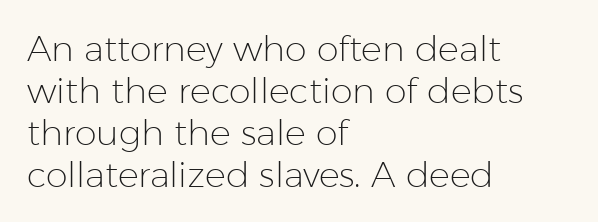
{"serif": "no", "italic": "no", "bold": "no", "weight": "light", "width": "normal", "stroke_contrast": "low", "x_height": "medium", "monospaced": "no", "underline": "no", "align": "left", "line_spacing_ratio": 1.2, "letter_spacing": "normal", "letter_spacing_em": 0.0, "glyph_px": 35}
